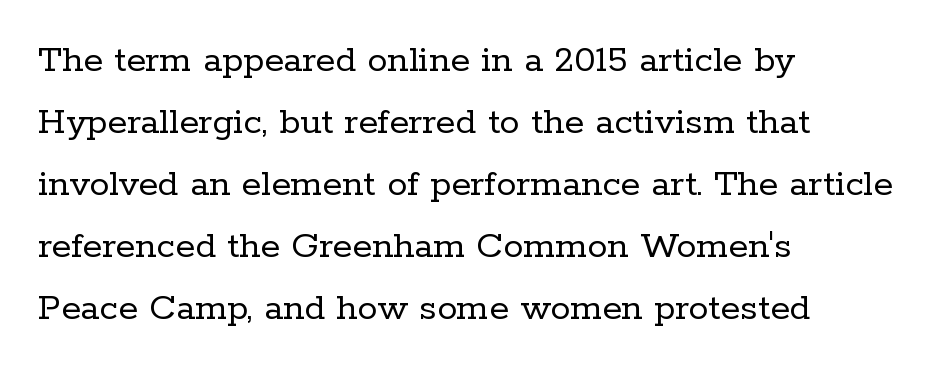
Q: Is the text bold? A: No.
Q: Is the text italic (slanted)? A: No, it is upright.
Q: Is the typeface a serif or a sans-serif typeface? A: Serif.
Q: Is the text underlined? A: No.
Q: How is the paragraph aligned? A: Left-aligned.
Q: Is the spacing between letters normal or unusually wide? A: Normal.
Q: Is the spacing between lines tight, normal or loose? A: Normal.
Q: Width (condensed, normal, or wide)? A: Normal.
Q: Stroke contrast? A: Low.
Q: x-height? A: Medium.
Q: Monospaced? A: No.
